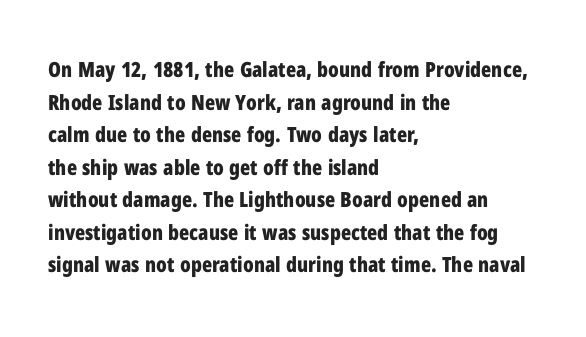
The image shows 21 px bold type, upright; set left-aligned, normal line spacing (1.55x), normal letter spacing, not underlined.
